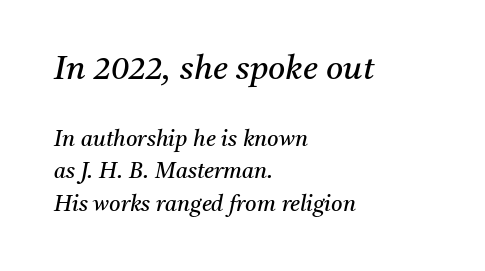
{"serif": "yes", "italic": "yes", "lean": "right", "slant_degrees": 11, "bold": "no", "weight": "regular", "width": "normal", "stroke_contrast": "medium", "x_height": "medium", "monospaced": "no", "underline": "no", "align": "left", "line_spacing": "normal", "line_spacing_ratio": 1.47, "letter_spacing": "normal", "letter_spacing_em": 0.0, "larger_block": "first", "size_ratio": 1.5, "glyph_px": 33}
